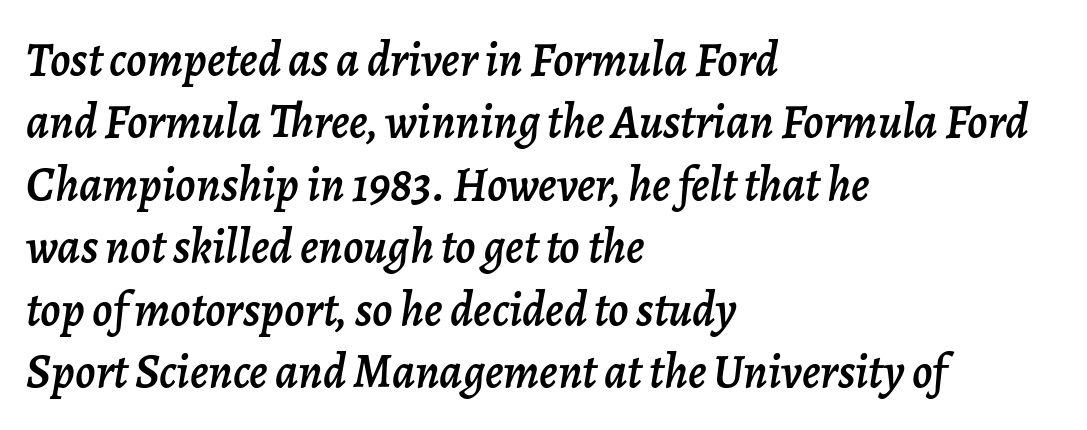
{"italic": "yes", "lean": "right", "slant_degrees": 7, "width": "normal", "stroke_contrast": "low", "x_height": "medium", "monospaced": "no", "underline": "no", "align": "left", "line_spacing": "normal", "line_spacing_ratio": 1.3, "letter_spacing": "normal", "letter_spacing_em": 0.0, "glyph_px": 48}
